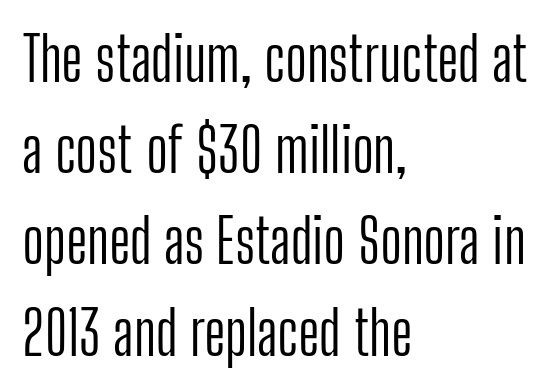
The image shows 60 px light, condensed sans-serif type, upright; set left-aligned, normal line spacing (1.52x), normal letter spacing, not underlined; low stroke contrast and a medium x-height.
